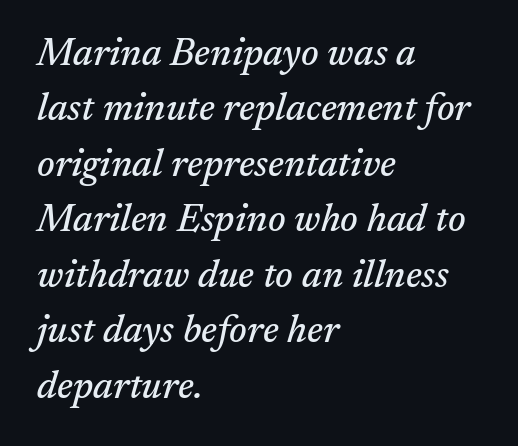
{"serif": "yes", "italic": "yes", "lean": "right", "slant_degrees": 17, "width": "normal", "stroke_contrast": "medium", "x_height": "medium", "monospaced": "no", "underline": "no", "align": "left", "line_spacing": "normal", "line_spacing_ratio": 1.46, "letter_spacing": "normal", "letter_spacing_em": 0.0, "glyph_px": 38}
